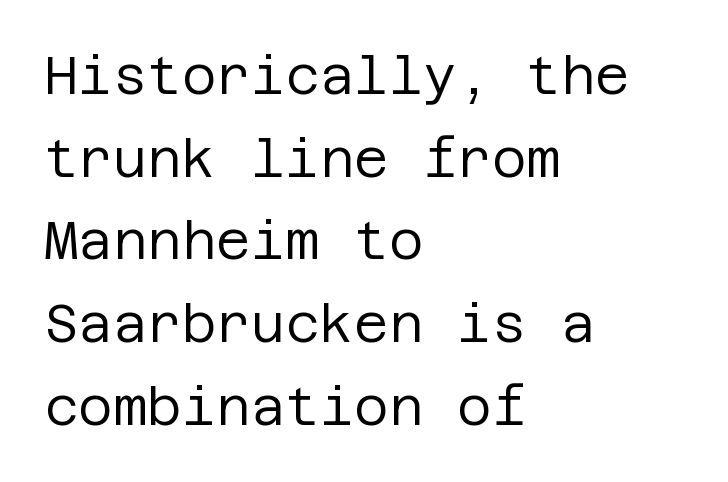
Q: Is the text bold? A: No.
Q: Is the text italic (slanted)? A: No, it is upright.
Q: Is the typeface a serif or a sans-serif typeface? A: Sans-serif.
Q: Is the text underlined? A: No.
Q: How is the paragraph aligned? A: Left-aligned.
Q: Is the spacing between letters normal or unusually wide? A: Normal.
Q: Is the spacing between lines tight, normal or loose? A: Normal.
Q: Width (condensed, normal, or wide)? A: Normal.
Q: Stroke contrast? A: Low.
Q: x-height? A: Large.
